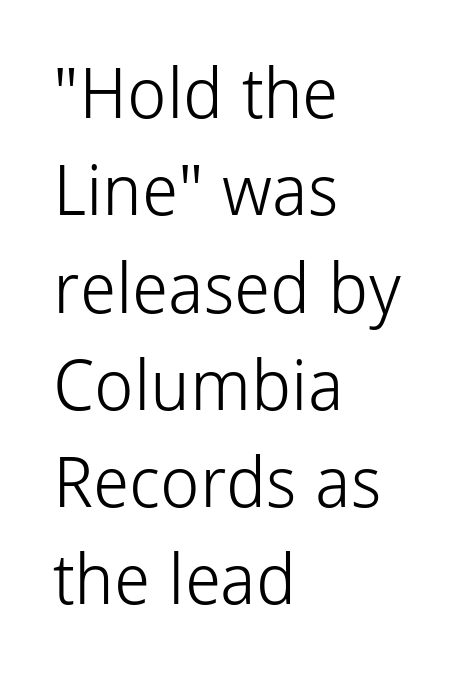
{"serif": "no", "italic": "no", "bold": "no", "weight": "light", "width": "normal", "stroke_contrast": "low", "x_height": "medium", "monospaced": "no", "underline": "no", "align": "left", "line_spacing": "normal", "line_spacing_ratio": 1.39, "letter_spacing": "normal", "letter_spacing_em": 0.0, "glyph_px": 70}
